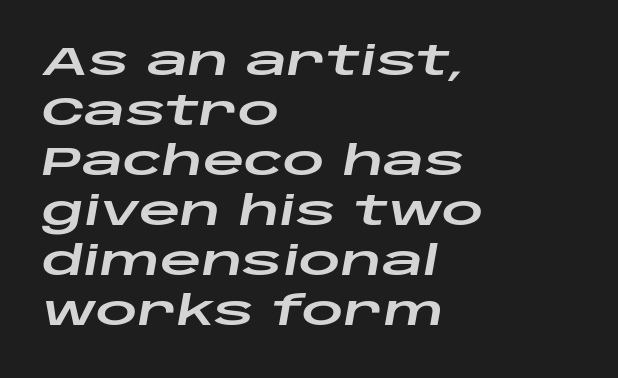
The image shows 41 px wide type, italic (leaning right); set left-aligned, line spacing 1.22x, normal letter spacing, not underlined; low stroke contrast and a large x-height.
